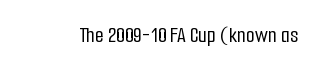
Each word holds together tightly as a unit, with standard inter-letter gaps. Posture: upright roman. The specimen omits any rule beneath the text block's lines.
